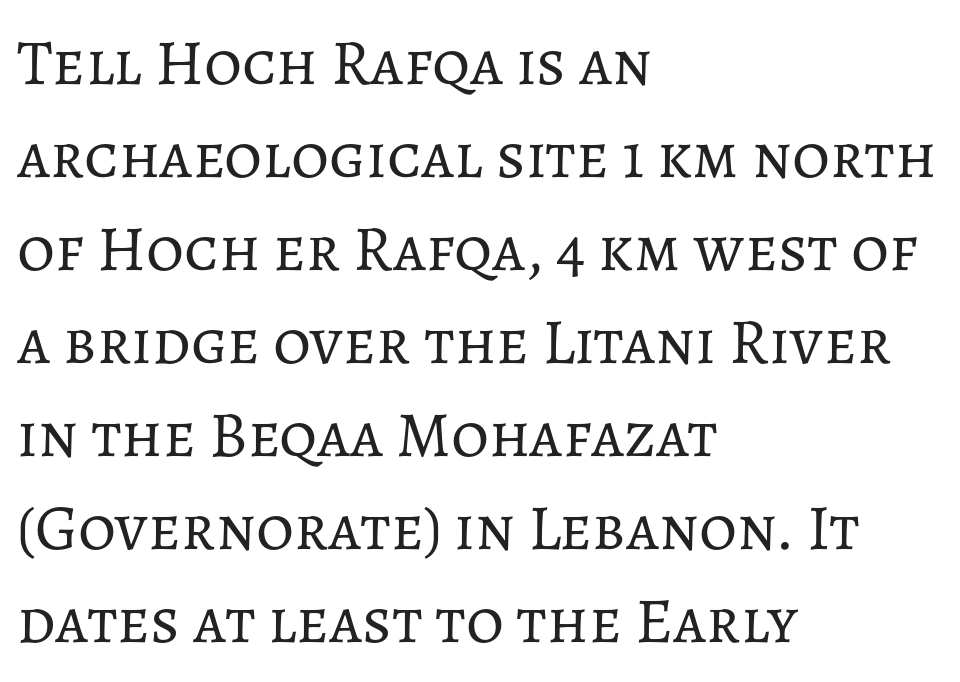
Q: Is the text bold? A: No.
Q: Is the text italic (slanted)? A: No, it is upright.
Q: Is the text underlined? A: No.
Q: How is the paragraph aligned? A: Left-aligned.
Q: Is the spacing between letters normal or unusually wide? A: Normal.
Q: Is the spacing between lines tight, normal or loose? A: Normal.
Q: Width (condensed, normal, or wide)? A: Normal.
Q: Stroke contrast? A: Low.
Q: x-height? A: Medium.
Q: Monospaced? A: No.
